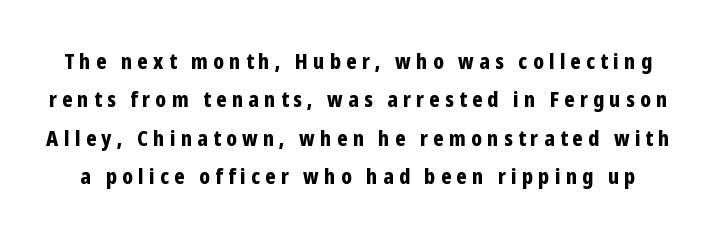
A roman cut, with each character standing at attention. Has an underline been added? It has not. Tracking here is generous; glyphs stand well apart from one another. The sample has been set heavy, in full bold.
